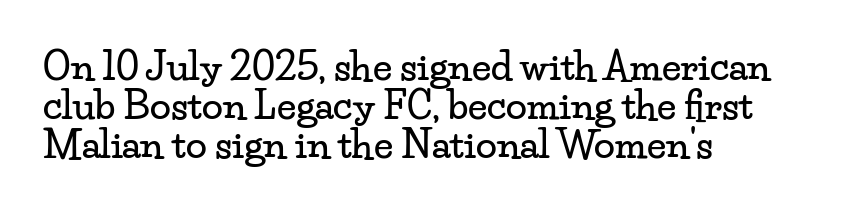
This rendering uses left alignment, leaving the right contour irregular. Is this a sans? No — the strokes have serifs. Varying glyph widths throughout — classic text-font behaviour. In terms of leading, this rendering errs on the cramped side.
